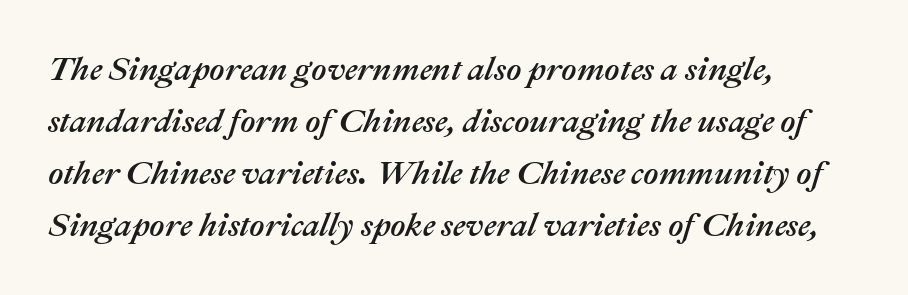
The image shows 33 px text type, italic (leaning right); set left-aligned, normal line spacing (1.58x), normal letter spacing, not underlined; medium stroke contrast and a medium x-height.
